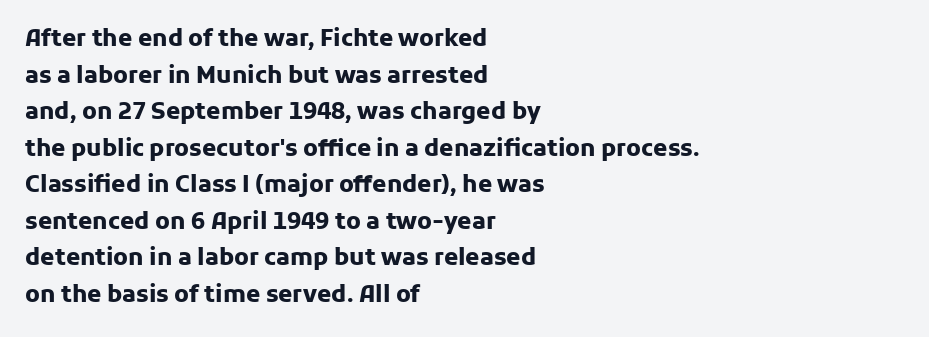
{"italic": "no", "bold": "yes", "underline": "no", "align": "left", "line_spacing": "normal", "line_spacing_ratio": 1.59, "letter_spacing": "normal", "letter_spacing_em": 0.0, "glyph_px": 23}
